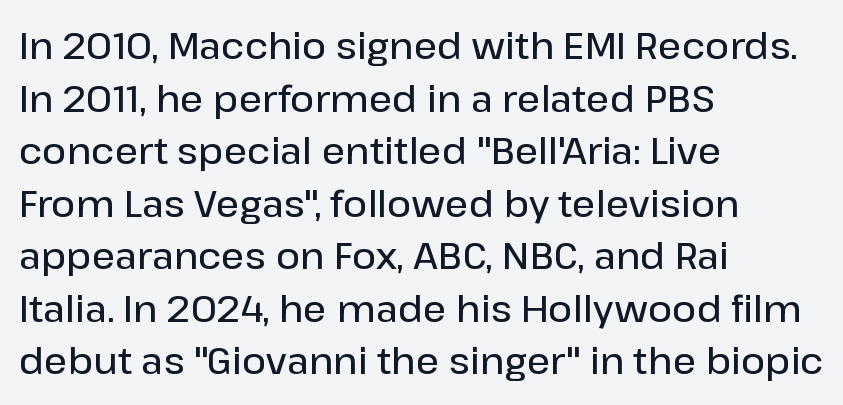
The image shows 37 px semibold sans-serif type, upright; set left-aligned, normal line spacing (1.42x), normal letter spacing, not underlined; low stroke contrast and a medium x-height.
